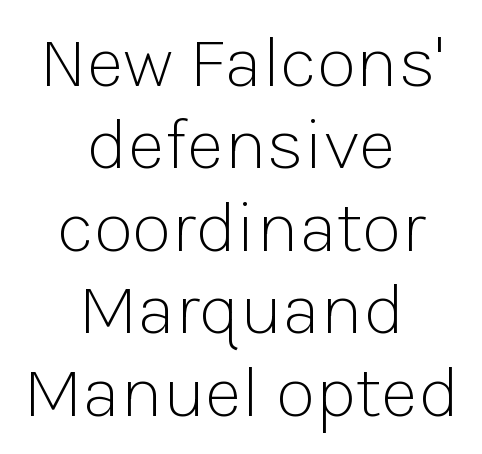
Tall strokes in this sample are plumb rather than angled. The rendering uses natural spacing where letterforms have individual widths. The line texture is even and compact thanks to regular tracking. Honestly, there is no underline to notice here at all. This sample is center-justified, so both line endings float freely. This is sans-serif lettering, the kind often seen on screens and signage.
